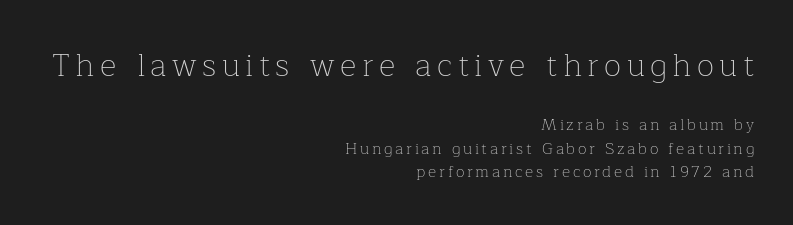
Q: Is the text bold? A: No.
Q: Is the text italic (slanted)? A: No, it is upright.
Q: Is the typeface a serif or a sans-serif typeface? A: Serif.
Q: Is the text underlined? A: No.
Q: How is the paragraph aligned? A: Right-aligned.
Q: Is the spacing between lines tight, normal or loose? A: Normal.
Q: Which block of text is set in a larger size, the first (top) or the second (bottom)? A: The first (top) one.
Q: Width (condensed, normal, or wide)? A: Normal.
Q: Stroke contrast? A: Low.
Q: x-height? A: Medium.
Q: Monospaced? A: No.
